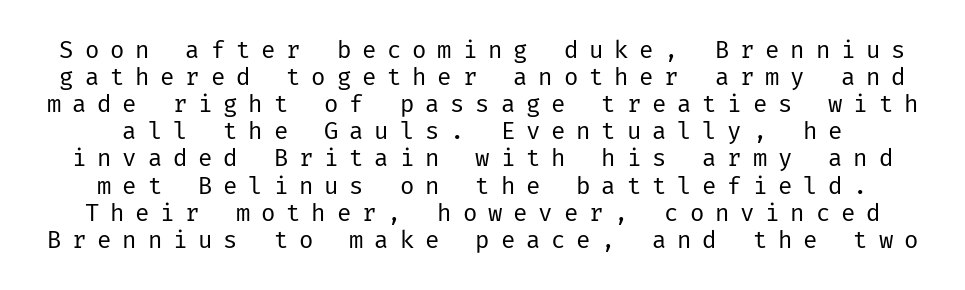
The image shows 24 px text type, upright; set tight line spacing (1.13x), unusually wide letter spacing (+0.45 em), not underlined.
